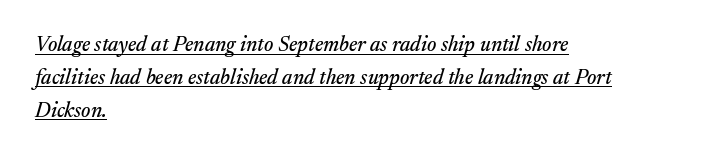
{"italic": "yes", "lean": "right", "slant_degrees": 17, "underline": "yes", "align": "left", "line_spacing": "normal", "line_spacing_ratio": 1.56, "letter_spacing": "normal", "letter_spacing_em": 0.0, "glyph_px": 21}
